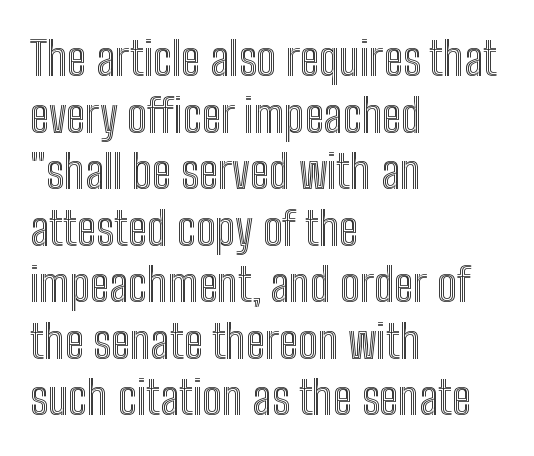
Q: Is the text italic (slanted)? A: No, it is upright.
Q: Is the text underlined? A: No.
Q: How is the paragraph aligned? A: Left-aligned.
Q: Is the spacing between letters normal or unusually wide? A: Normal.
Q: Width (condensed, normal, or wide)? A: Condensed.
Q: x-height? A: Medium.
Q: Monospaced? A: No.
